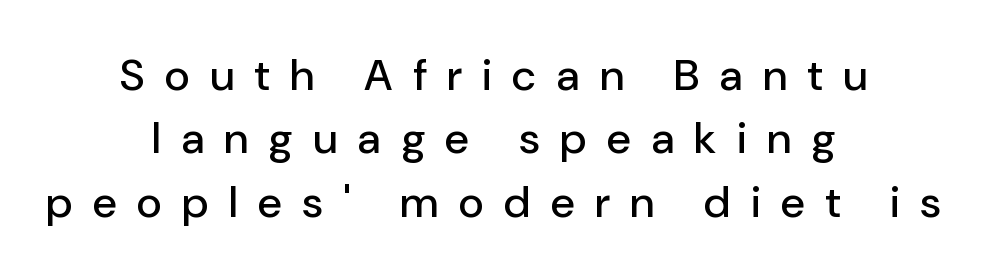
{"serif": "no", "italic": "no", "width": "normal", "stroke_contrast": "low", "x_height": "medium", "monospaced": "no", "underline": "no", "align": "center", "line_spacing": "normal", "line_spacing_ratio": 1.44, "letter_spacing": "wide", "letter_spacing_em": 0.46, "glyph_px": 44}
